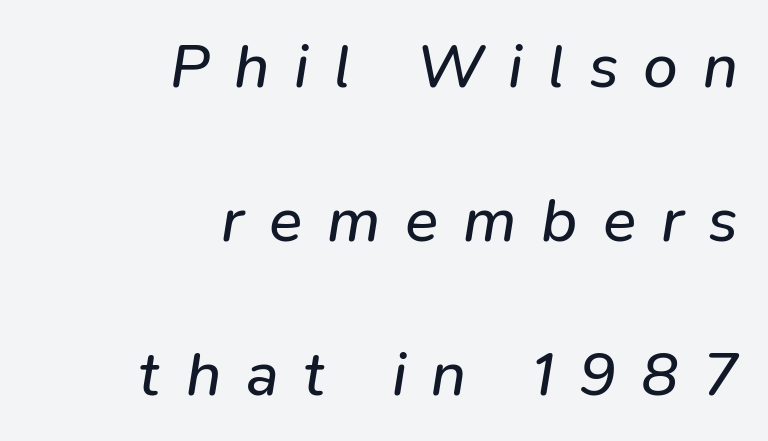
Q: Is the text bold? A: No.
Q: Is the text italic (slanted)? A: Yes, it leans right by about 9 degrees.
Q: Is the text underlined? A: No.
Q: How is the paragraph aligned? A: Right-aligned.
Q: Is the spacing between letters normal or unusually wide? A: Unusually wide.
Q: Is the spacing between lines tight, normal or loose? A: Loose.
Q: Width (condensed, normal, or wide)? A: Normal.
Q: Stroke contrast? A: Low.
Q: x-height? A: Medium.
Q: Monospaced? A: No.
